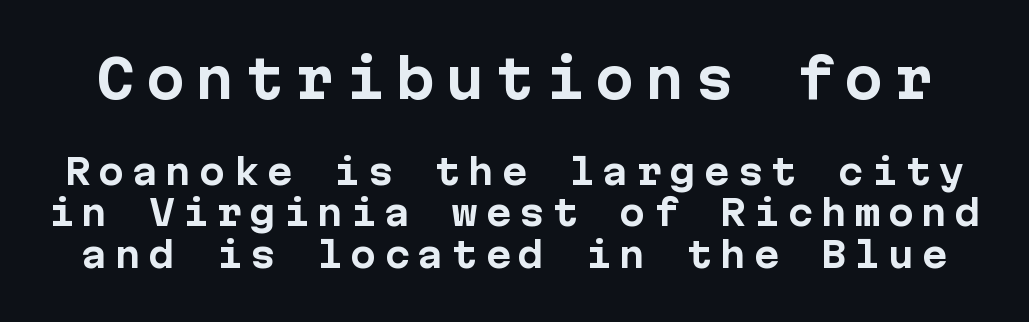
{"serif": "no", "italic": "no", "bold": "yes", "weight": "bold", "width": "normal", "stroke_contrast": "low", "x_height": "medium", "monospaced": "yes", "underline": "no", "line_spacing_ratio": 1.18, "letter_spacing": "wide", "letter_spacing_em": 0.21, "larger_block": "first", "size_ratio": 1.49, "glyph_px": 52}
